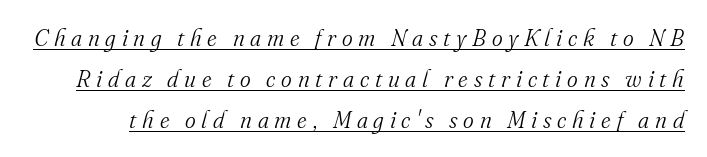
{"italic": "yes", "lean": "right", "slant_degrees": 16, "bold": "no", "underline": "yes", "line_spacing_ratio": 1.78, "letter_spacing": "wide", "letter_spacing_em": 0.25, "glyph_px": 23}
